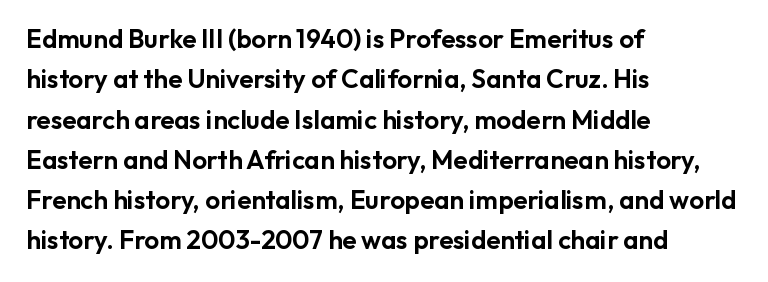
{"italic": "no", "underline": "no", "align": "left", "line_spacing": "normal", "line_spacing_ratio": 1.55, "letter_spacing": "normal", "letter_spacing_em": 0.0, "glyph_px": 26}
